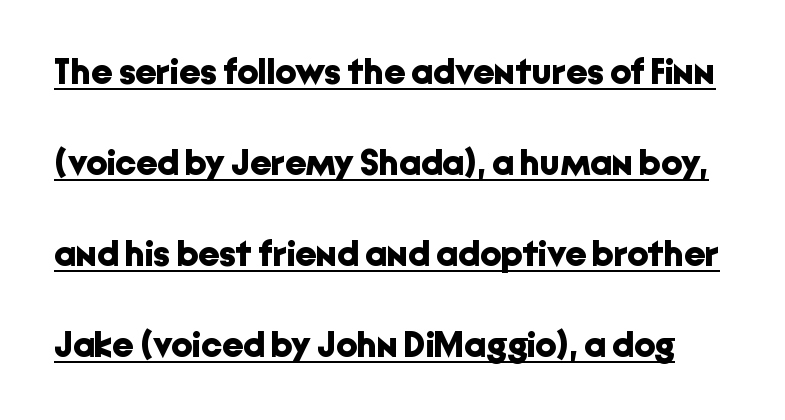
Q: Is the text bold? A: Yes.
Q: Is the text italic (slanted)? A: No, it is upright.
Q: Is the typeface a serif or a sans-serif typeface? A: Sans-serif.
Q: Is the text underlined? A: Yes.
Q: Is the spacing between letters normal or unusually wide? A: Normal.
Q: Is the spacing between lines tight, normal or loose? A: Loose.
Q: Width (condensed, normal, or wide)? A: Normal.
Q: Stroke contrast? A: Low.
Q: x-height? A: Medium.
Q: Monospaced? A: No.
